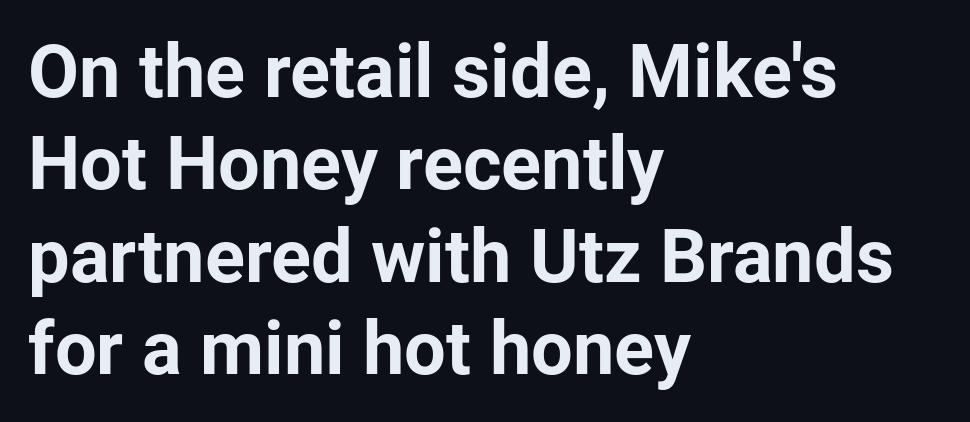
Q: Is the text bold? A: Yes.
Q: Is the text italic (slanted)? A: No, it is upright.
Q: Is the typeface a serif or a sans-serif typeface? A: Sans-serif.
Q: Is the text underlined? A: No.
Q: How is the paragraph aligned? A: Left-aligned.
Q: Is the spacing between letters normal or unusually wide? A: Normal.
Q: Is the spacing between lines tight, normal or loose? A: Normal.
Q: Width (condensed, normal, or wide)? A: Normal.
Q: Stroke contrast? A: Low.
Q: x-height? A: Medium.
Q: Monospaced? A: No.
